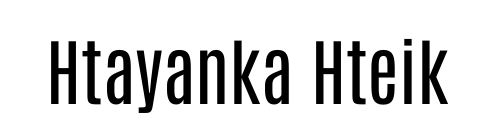
{"serif": "no", "italic": "no", "bold": "no", "weight": "regular", "width": "condensed", "stroke_contrast": "low", "x_height": "large", "monospaced": "no", "underline": "no", "letter_spacing": "normal", "letter_spacing_em": 0.0, "glyph_px": 73}
